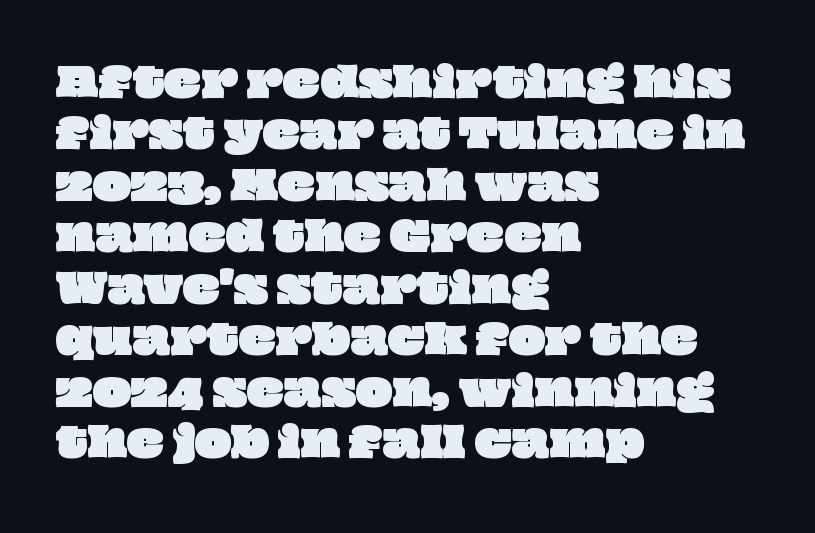
Q: Is the text underlined? A: No.
Q: How is the paragraph aligned? A: Left-aligned.
Q: Is the spacing between letters normal or unusually wide? A: Normal.
Q: Is the spacing between lines tight, normal or loose? A: Normal.
Q: Width (condensed, normal, or wide)? A: Wide.
Q: Stroke contrast? A: Low.
Q: x-height? A: Large.
Q: Monospaced? A: No.
